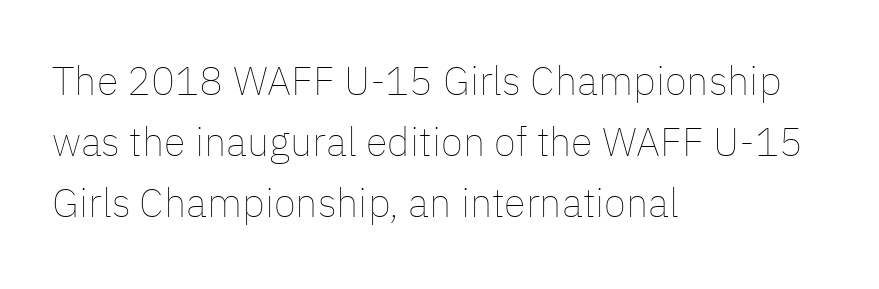
The face used here is rendered with its standard letterfit. The rendering uses a moderate line-height, typical for paragraphs. Varying glyph widths throughout — classic text-font behaviour. These lines are set flush left with a ragged right edge.
